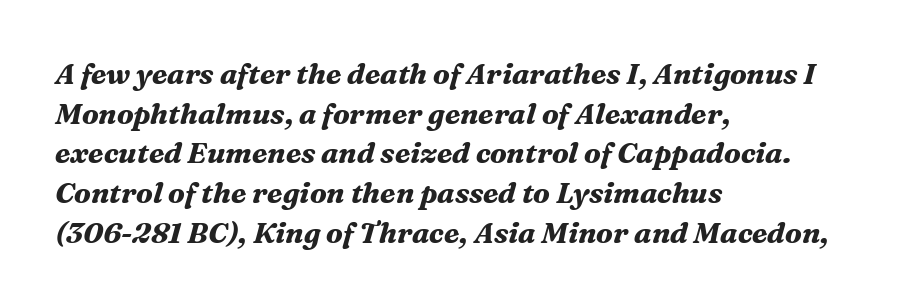
The image shows 29 px bold serif type, italic (leaning right); set left-aligned, normal line spacing (1.37x), normal letter spacing, not underlined; medium stroke contrast and a medium x-height.
